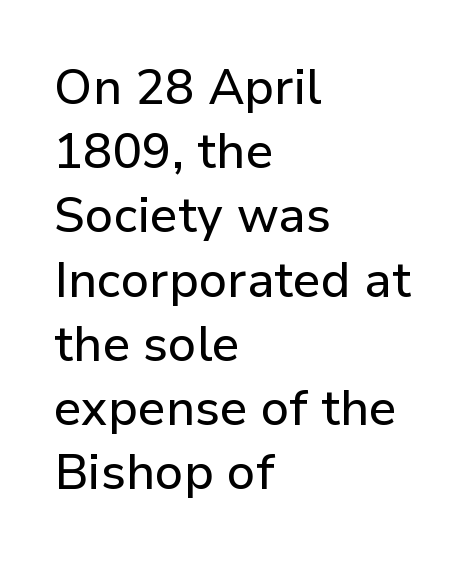
The image shows 49 px sans-serif type, upright; set left-aligned, normal line spacing (1.31x), normal letter spacing, not underlined; low stroke contrast and a medium x-height.
